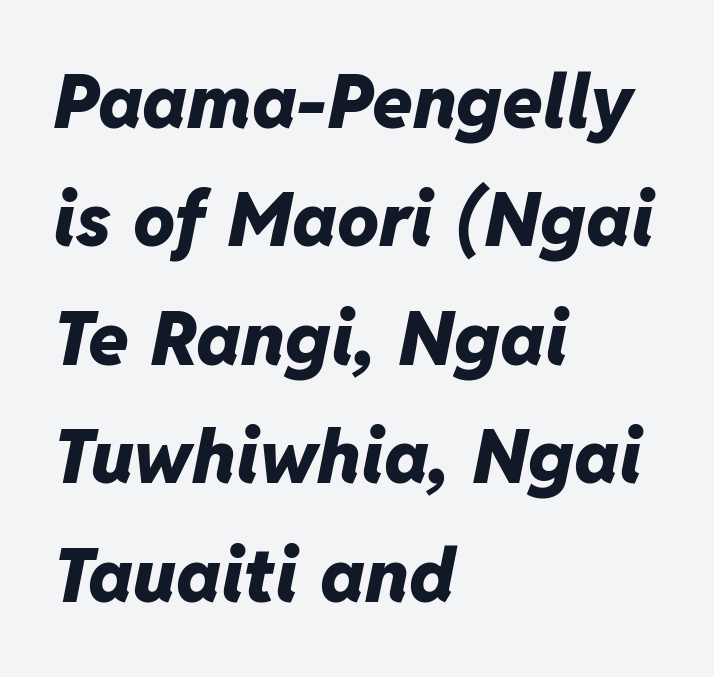
The glyphs are unaccompanied by any horizontal stroke below them. Emphasis by weight is at full strength: bold. The letters advance in unequal steps, a hallmark of proportional type. Leading: standard.
